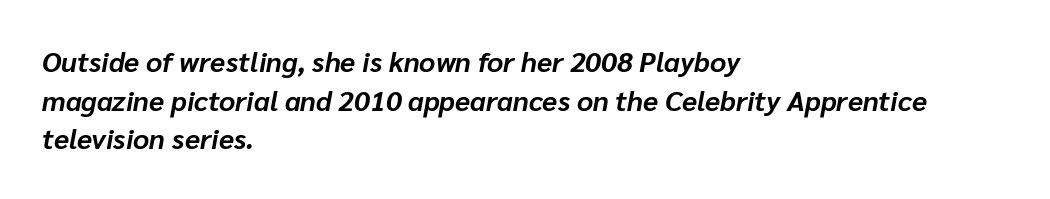
The zone under the glyphs is completely vacant. The typesetter chose a ragged-right arrangement here. Default kerning and tracking; the words read as compact shapes. Spacing verdict: proportional, widths tailored to each character.
